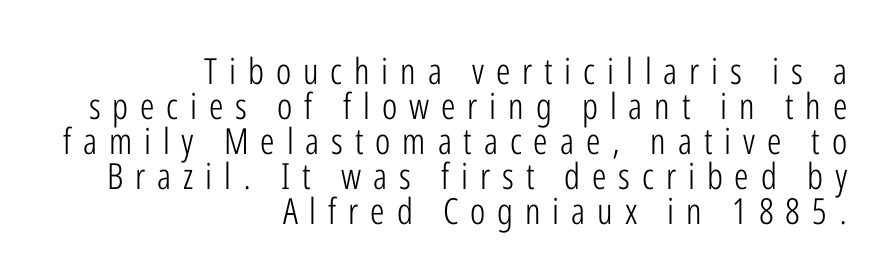
Q: Is the text bold? A: No.
Q: Is the text italic (slanted)? A: No, it is upright.
Q: Is the typeface a serif or a sans-serif typeface? A: Sans-serif.
Q: Is the text underlined? A: No.
Q: How is the paragraph aligned? A: Right-aligned.
Q: Is the spacing between letters normal or unusually wide? A: Unusually wide.
Q: Is the spacing between lines tight, normal or loose? A: Tight.
Q: Width (condensed, normal, or wide)? A: Condensed.
Q: Stroke contrast? A: Low.
Q: x-height? A: Medium.
Q: Monospaced? A: No.
